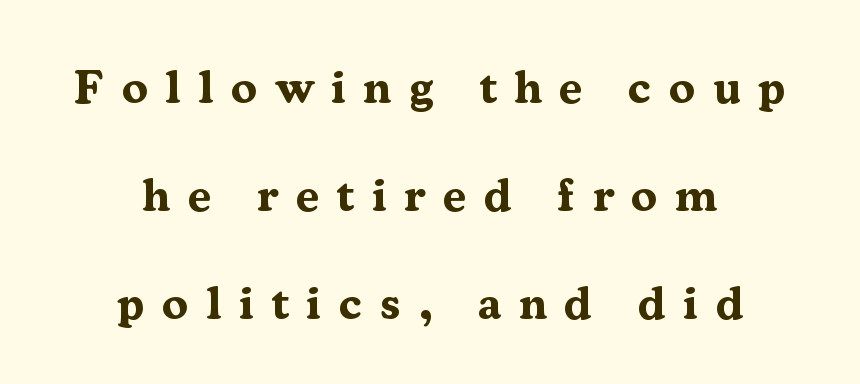
Q: Is the text bold? A: Yes.
Q: Is the text italic (slanted)? A: No, it is upright.
Q: Is the typeface a serif or a sans-serif typeface? A: Serif.
Q: Is the text underlined? A: No.
Q: How is the paragraph aligned? A: Centered.
Q: Is the spacing between letters normal or unusually wide? A: Unusually wide.
Q: Is the spacing between lines tight, normal or loose? A: Loose.
Q: Width (condensed, normal, or wide)? A: Normal.
Q: Stroke contrast? A: Medium.
Q: x-height? A: Medium.
Q: Monospaced? A: No.
